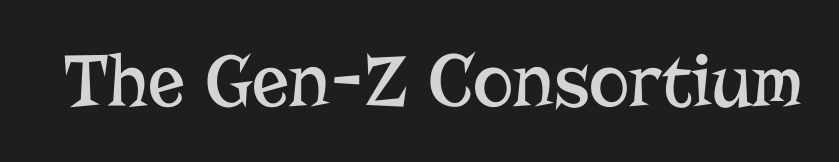
In terms of letterspacing, this is plain default setting. Decoration check: the copy has no underline. The type family on display is of the serif kind. The strokes are not fattened; the text isn't bold.
